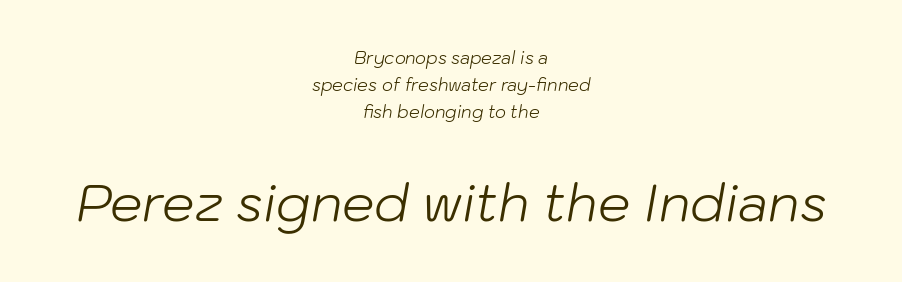
A typesetter would call this proportional, since set widths differ per character. Evenly set lines give the paragraph a standard silhouette. The passage shown leans; its letterforms are oblique. No extra ink here — the face is not bold. The following chunk of copy outweighs the initial chunk in type size. How are the letters spaced? Ordinarily, with no added tracking.
